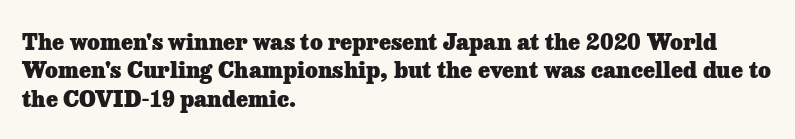
The image shows 22 px bold type, upright; set left-aligned, normal line spacing (1.29x), normal letter spacing, not underlined.
